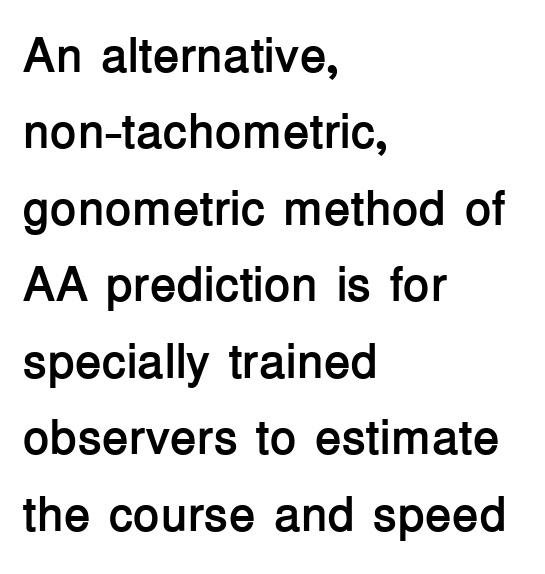
Q: Is the text bold? A: Yes.
Q: Is the text italic (slanted)? A: No, it is upright.
Q: Is the typeface a serif or a sans-serif typeface? A: Sans-serif.
Q: Is the text underlined? A: No.
Q: How is the paragraph aligned? A: Left-aligned.
Q: Is the spacing between letters normal or unusually wide? A: Normal.
Q: Is the spacing between lines tight, normal or loose? A: Normal.
Q: Width (condensed, normal, or wide)? A: Normal.
Q: Stroke contrast? A: Low.
Q: x-height? A: Medium.
Q: Monospaced? A: No.
